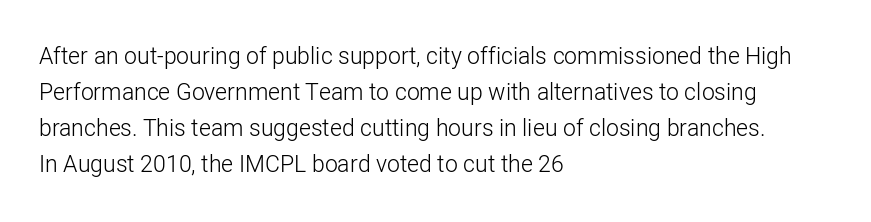
Q: Is the text bold? A: No.
Q: Is the text italic (slanted)? A: No, it is upright.
Q: Is the text underlined? A: No.
Q: How is the paragraph aligned? A: Left-aligned.
Q: Is the spacing between letters normal or unusually wide? A: Normal.
Q: Is the spacing between lines tight, normal or loose? A: Normal.
